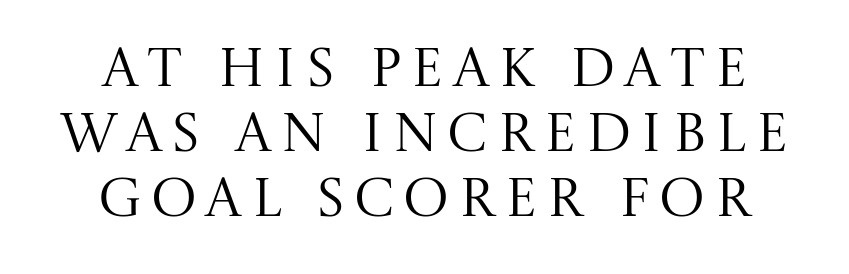
{"serif": "yes", "italic": "no", "bold": "no", "weight": "regular", "width": "normal", "stroke_contrast": "medium", "x_height": "large", "monospaced": "no", "underline": "no", "line_spacing_ratio": 1.18, "glyph_px": 55}
